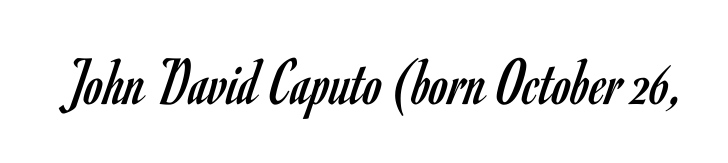
The image shows 68 px regular-weight, condensed sans-serif type; set normal letter spacing, not underlined; low stroke contrast and a small x-height.
